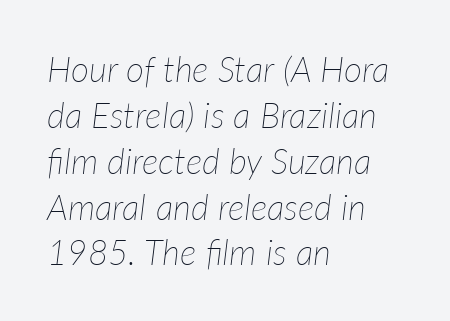
{"italic": "yes", "lean": "right", "slant_degrees": 7, "bold": "no", "weight": "thin", "width": "normal", "stroke_contrast": "low", "x_height": "medium", "monospaced": "no", "underline": "no", "align": "left", "line_spacing": "normal", "line_spacing_ratio": 1.31, "letter_spacing": "normal", "letter_spacing_em": 0.0, "glyph_px": 35}
